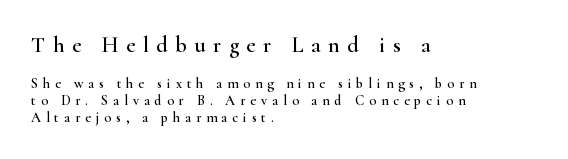
Q: Is the text italic (slanted)? A: No, it is upright.
Q: Is the text underlined? A: No.
Q: How is the paragraph aligned? A: Left-aligned.
Q: Is the spacing between letters normal or unusually wide? A: Unusually wide.
Q: Which block of text is set in a larger size, the first (top) or the second (bottom)? A: The first (top) one.
